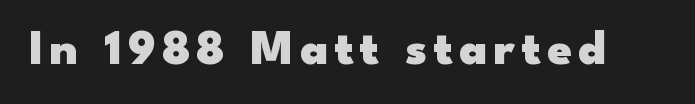
Q: Is the text bold? A: Yes.
Q: Is the text italic (slanted)? A: No, it is upright.
Q: Is the typeface a serif or a sans-serif typeface? A: Sans-serif.
Q: Is the text underlined? A: No.
Q: Width (condensed, normal, or wide)? A: Wide.
Q: Stroke contrast? A: Low.
Q: x-height? A: Small.
Q: Monospaced? A: No.
